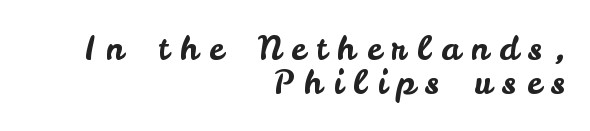
Q: Is the text italic (slanted)? A: Yes.
Q: Is the typeface a serif or a sans-serif typeface? A: Sans-serif.
Q: Is the text underlined? A: No.
Q: How is the paragraph aligned? A: Right-aligned.
Q: Is the spacing between letters normal or unusually wide? A: Unusually wide.
Q: Is the spacing between lines tight, normal or loose? A: Tight.
Q: Width (condensed, normal, or wide)? A: Normal.
Q: Stroke contrast? A: Low.
Q: x-height? A: Small.
Q: Monospaced? A: No.
